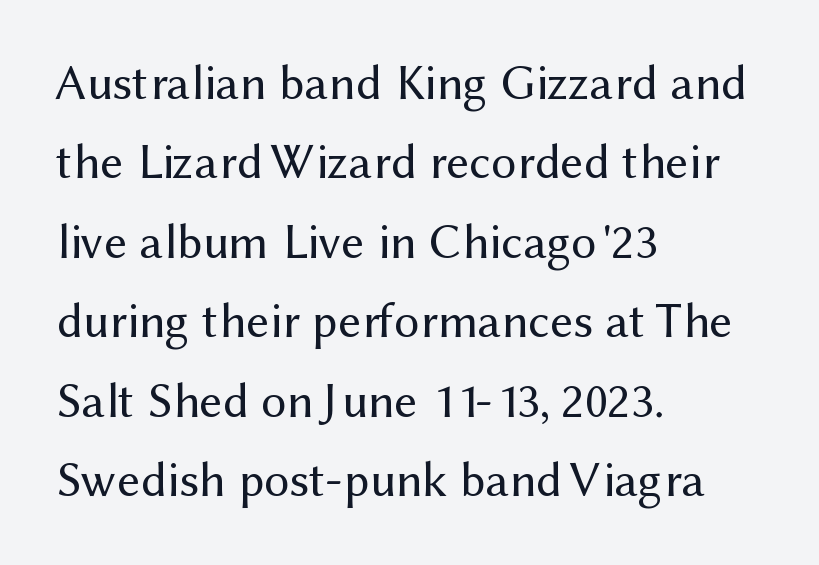
Serifs: no, the terminals of the letterforms are clean. This rendering uses left alignment, leaving the right contour irregular. Words float on clear page, feet unadorned. Stroke thickness stays within the range of a standard reading face or lighter.
